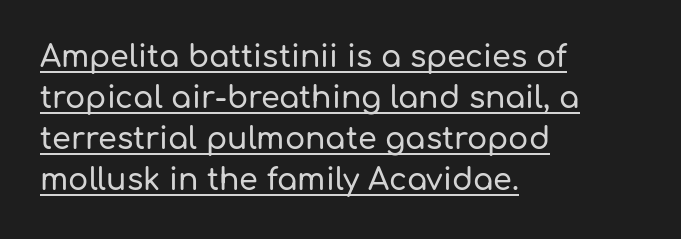
{"serif": "no", "italic": "no", "width": "normal", "stroke_contrast": "low", "x_height": "medium", "monospaced": "no", "underline": "yes", "align": "left", "line_spacing": "normal", "line_spacing_ratio": 1.37, "letter_spacing": "normal", "letter_spacing_em": 0.0, "glyph_px": 30}
